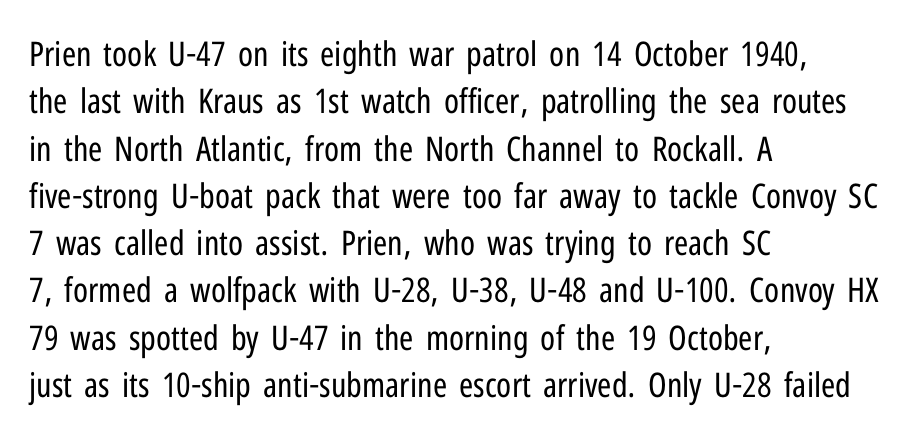
The image shows 34 px regular-weight, condensed sans-serif type, upright; set left-aligned, normal line spacing (1.39x), normal letter spacing, not underlined; low stroke contrast and a medium x-height.
